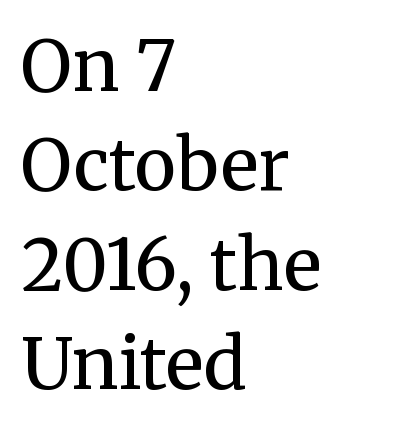
Heft: none added — not bold. Is this a fixed-width face? No — the glyphs have proportional, varying widths. The foot of each line stays bare and open. The space between consecutive lines is moderate.
